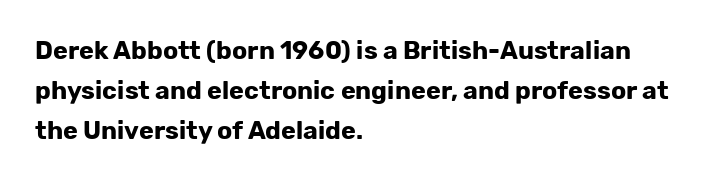
The image shows 25 px bold type, upright; set left-aligned, normal line spacing (1.6x), normal letter spacing, not underlined.
